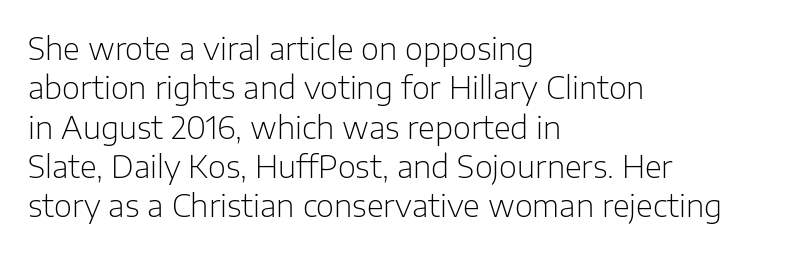
Q: Is the text bold? A: No.
Q: Is the text italic (slanted)? A: No, it is upright.
Q: Is the typeface a serif or a sans-serif typeface? A: Sans-serif.
Q: Is the text underlined? A: No.
Q: How is the paragraph aligned? A: Left-aligned.
Q: Is the spacing between letters normal or unusually wide? A: Normal.
Q: Is the spacing between lines tight, normal or loose? A: Normal.
Q: Width (condensed, normal, or wide)? A: Normal.
Q: Stroke contrast? A: Low.
Q: x-height? A: Medium.
Q: Monospaced? A: No.
